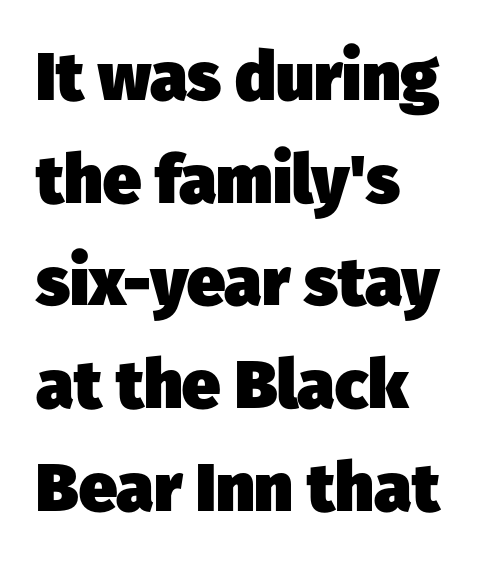
{"serif": "no", "bold": "yes", "weight": "heavy", "width": "normal", "stroke_contrast": "low", "x_height": "medium", "monospaced": "no", "underline": "no", "align": "left", "line_spacing": "normal", "line_spacing_ratio": 1.51, "letter_spacing": "normal", "letter_spacing_em": 0.0, "glyph_px": 68}
